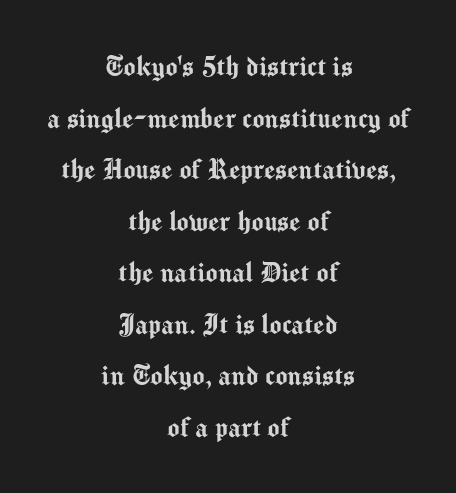
The image shows 32 px sans-serif type, upright; set centered, normal line spacing (1.61x), normal letter spacing, not underlined; medium stroke contrast and a medium x-height.
